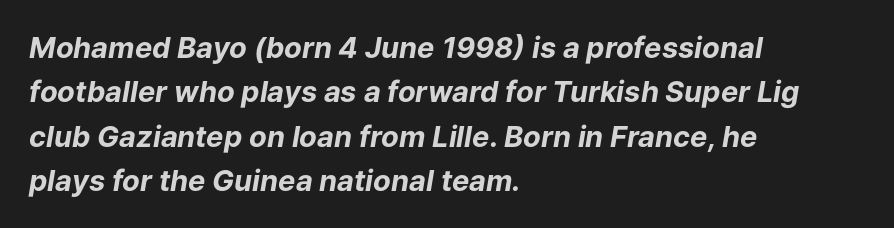
The image shows 29 px bold type, italic (leaning right); set left-aligned, normal line spacing (1.53x), normal letter spacing, not underlined; low stroke contrast and a medium x-height.
